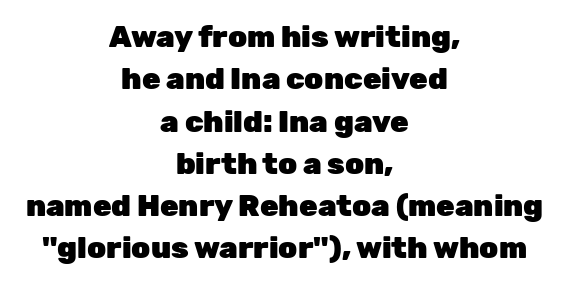
{"serif": "no", "italic": "no", "bold": "yes", "weight": "heavy", "width": "normal", "stroke_contrast": "low", "x_height": "medium", "monospaced": "no", "underline": "no", "align": "center", "line_spacing": "normal", "line_spacing_ratio": 1.41, "letter_spacing": "normal", "letter_spacing_em": 0.0, "glyph_px": 30}
